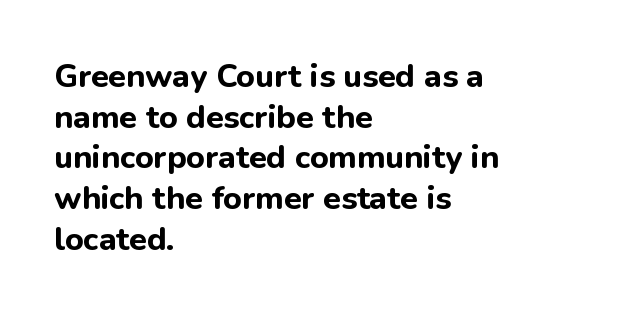
The glyphs have the mass of a bold cut. Rows of type keep a routine distance in the vertical direction. The typography opts for an upright posture over an oblique one. Varying glyph widths throughout — classic text-font behaviour. Visually the block forms a straight wall on the left and a jagged coastline on the right.
